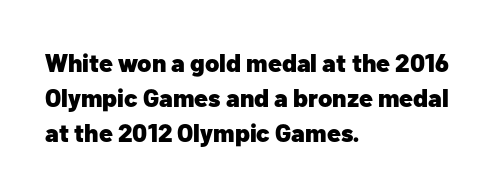
Nope, not italic — everything's standing straight. Regular leading. Teacher's note: observe the even left margin — that is flush-left alignment. The space beneath each line is pristine and unruled. Glyph-to-glyph distance matches everyday printed text.
